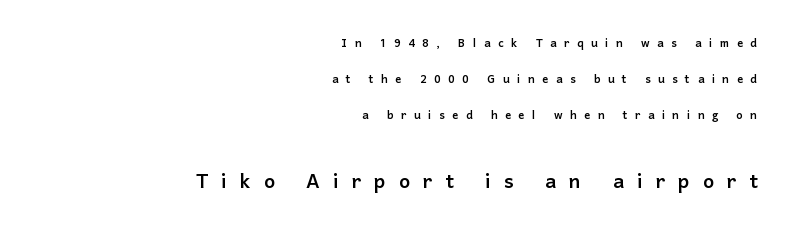
Characters follow at a spacing far wider than the type designer built in. Italic: no, the glyphs are upright roman. How would I describe the line gaps? Wide and relaxed. Letters rest on an invisible, unmarked baseline. The passage is arranged like a letterhead date or caption credit — flush right.
